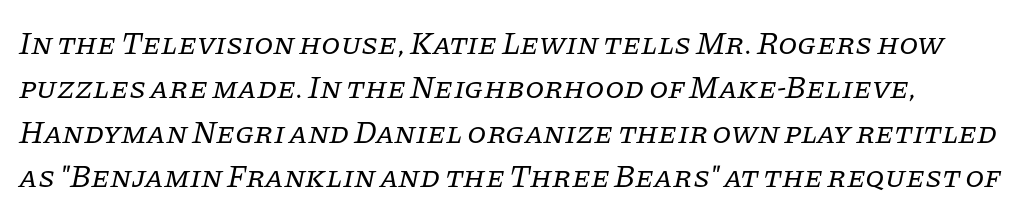
{"serif": "yes", "italic": "yes", "lean": "right", "slant_degrees": 11, "bold": "no", "weight": "regular", "width": "normal", "stroke_contrast": "low", "x_height": "large", "monospaced": "no", "underline": "no", "line_spacing": "normal", "line_spacing_ratio": 1.43, "letter_spacing": "normal", "letter_spacing_em": 0.0, "glyph_px": 31}
